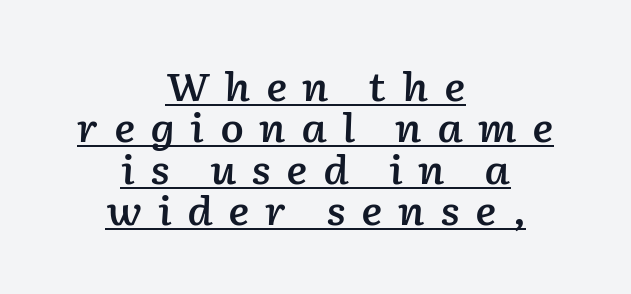
{"italic": "yes", "lean": "right", "slant_degrees": 2, "bold": "semi", "weight": "semibold", "width": "normal", "stroke_contrast": "low", "x_height": "medium", "monospaced": "no", "underline": "yes", "align": "center", "line_spacing": "tight", "line_spacing_ratio": 1.06, "letter_spacing": "wide", "letter_spacing_em": 0.39, "glyph_px": 39}
